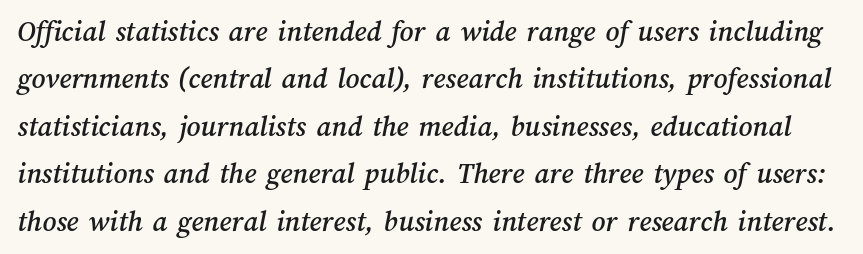
The image shows 30 px text type; set normal line spacing (1.58x), normal letter spacing, not underlined; medium stroke contrast and a medium x-height.
